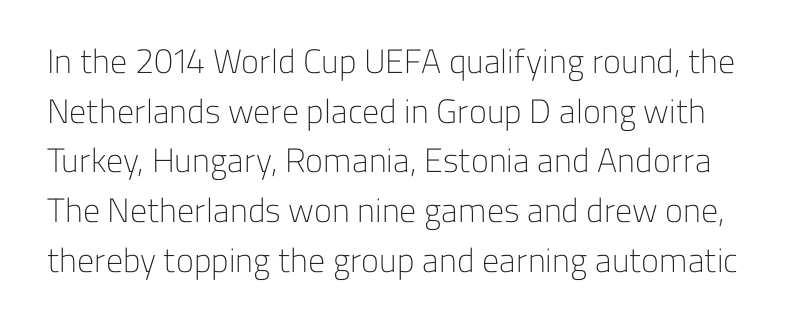
The image shows 34 px light sans-serif type, upright; set normal line spacing (1.46x), normal letter spacing, not underlined; low stroke contrast and a medium x-height.
